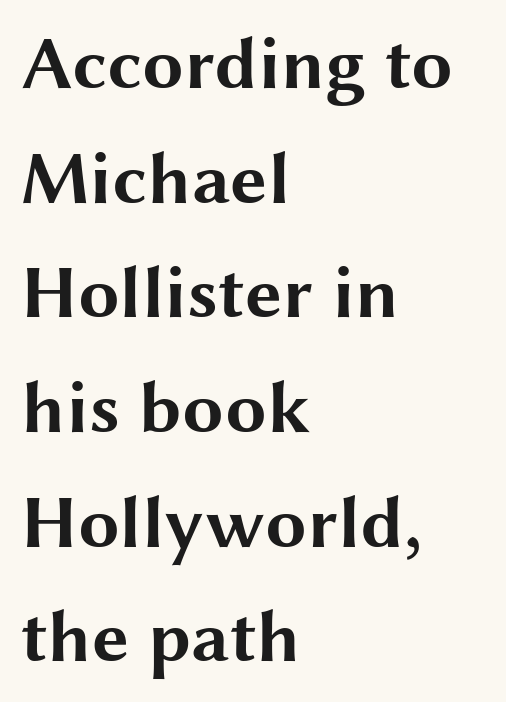
Q: Is the text bold? A: Yes.
Q: Is the text italic (slanted)? A: No, it is upright.
Q: Is the typeface a serif or a sans-serif typeface? A: Sans-serif.
Q: Is the text underlined? A: No.
Q: How is the paragraph aligned? A: Left-aligned.
Q: Is the spacing between letters normal or unusually wide? A: Normal.
Q: Is the spacing between lines tight, normal or loose? A: Normal.
Q: Width (condensed, normal, or wide)? A: Wide.
Q: Stroke contrast? A: Medium.
Q: x-height? A: Medium.
Q: Monospaced? A: No.
